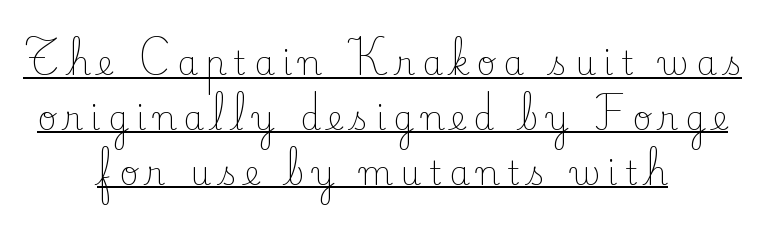
The image shows 33 px light serif type, upright; set centered, normal line spacing (1.66x), unusually wide letter spacing (+0.23 em), underlined; low stroke contrast and a small x-height.
